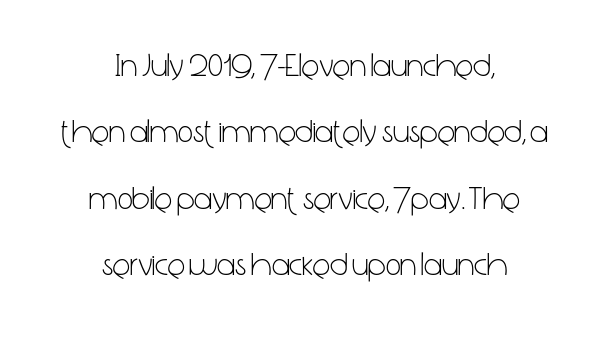
The font sits on the lighter half of the weight spectrum, regular included. The horizontal fit of the characters is conventional and even. This rendering features lettering with no underline. The lines are spread far apart with generous leading.
